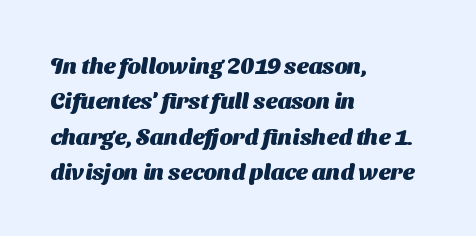
Short note: letters normally spaced. The passage shown is not underscored anywhere. You'd pick this weight for a headline — it's a proper bold. Regular leading.
